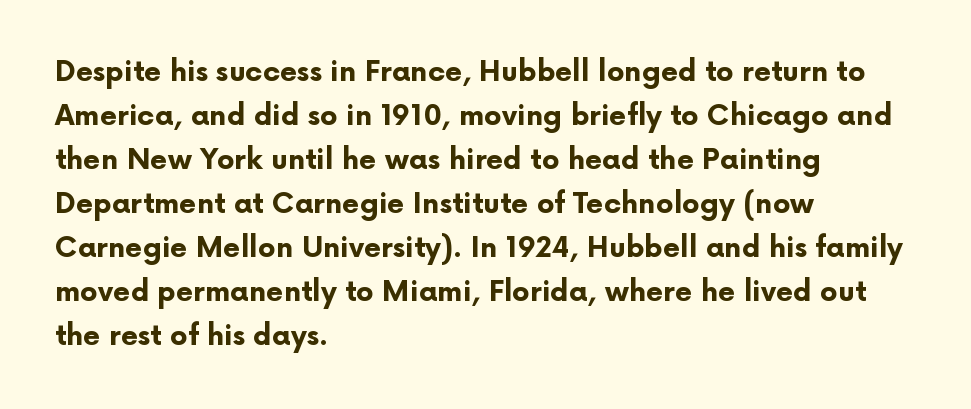
A sans-serif font was chosen for this passage. Observe the ordinary spacing: letters are neighbours, not strangers. Designer's note — italics off, roman on. Caption: multi-line text, flush left, ragged right. You'd pick this weight for a headline — it's a proper bold.
